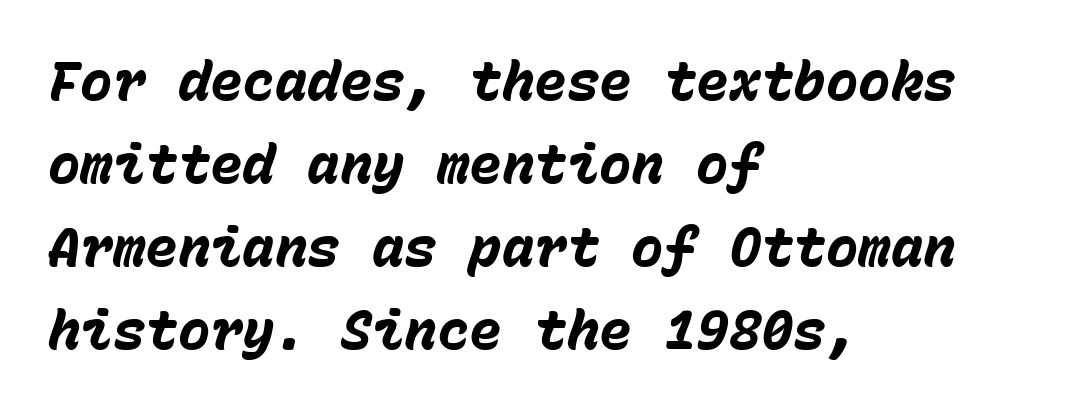
The image shows 54 px heavy type, italic (leaning right), monospaced; set left-aligned, normal line spacing (1.54x), normal letter spacing, not underlined; low stroke contrast and a medium x-height.
